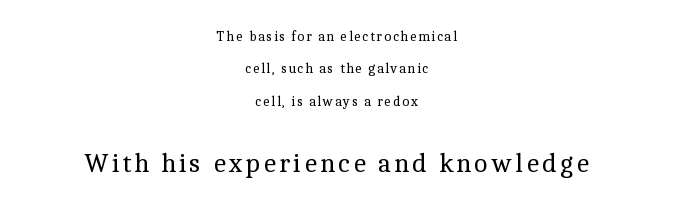
Q: Is the text bold? A: No.
Q: Is the text italic (slanted)? A: No, it is upright.
Q: Is the text underlined? A: No.
Q: How is the paragraph aligned? A: Centered.
Q: Is the spacing between lines tight, normal or loose? A: Loose.
Q: Which block of text is set in a larger size, the first (top) or the second (bottom)? A: The second (bottom) one.
